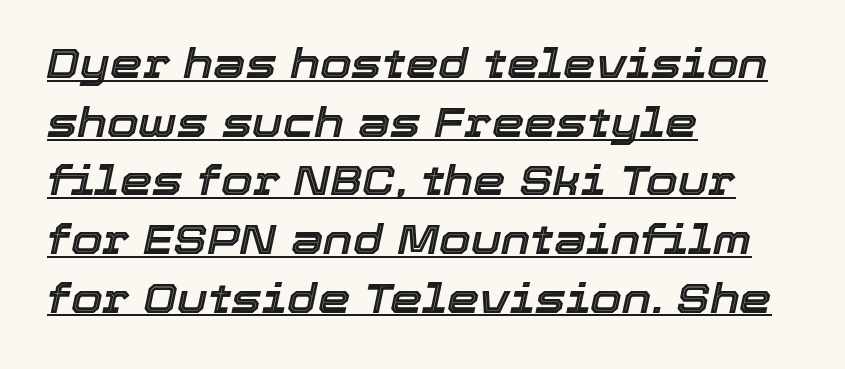
The image shows 41 px text type, italic (leaning right); set left-aligned, normal line spacing (1.43x), normal letter spacing, underlined; a medium x-height.
